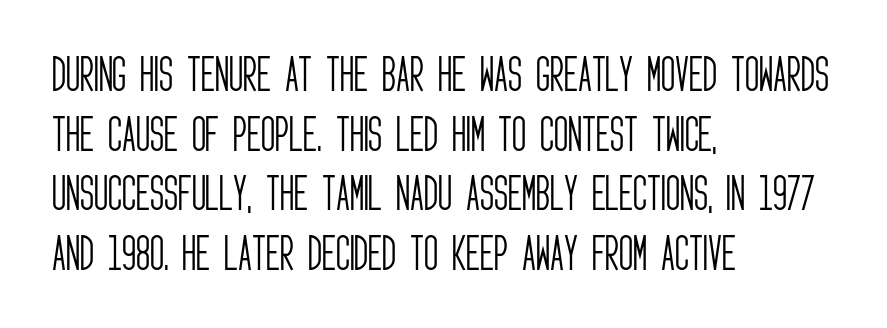
Q: Is the text bold? A: No.
Q: Is the text italic (slanted)? A: No, it is upright.
Q: Is the typeface a serif or a sans-serif typeface? A: Sans-serif.
Q: Is the text underlined? A: No.
Q: How is the paragraph aligned? A: Left-aligned.
Q: Is the spacing between letters normal or unusually wide? A: Normal.
Q: Is the spacing between lines tight, normal or loose? A: Normal.
Q: Width (condensed, normal, or wide)? A: Condensed.
Q: Stroke contrast? A: Low.
Q: x-height? A: Large.
Q: Monospaced? A: No.
